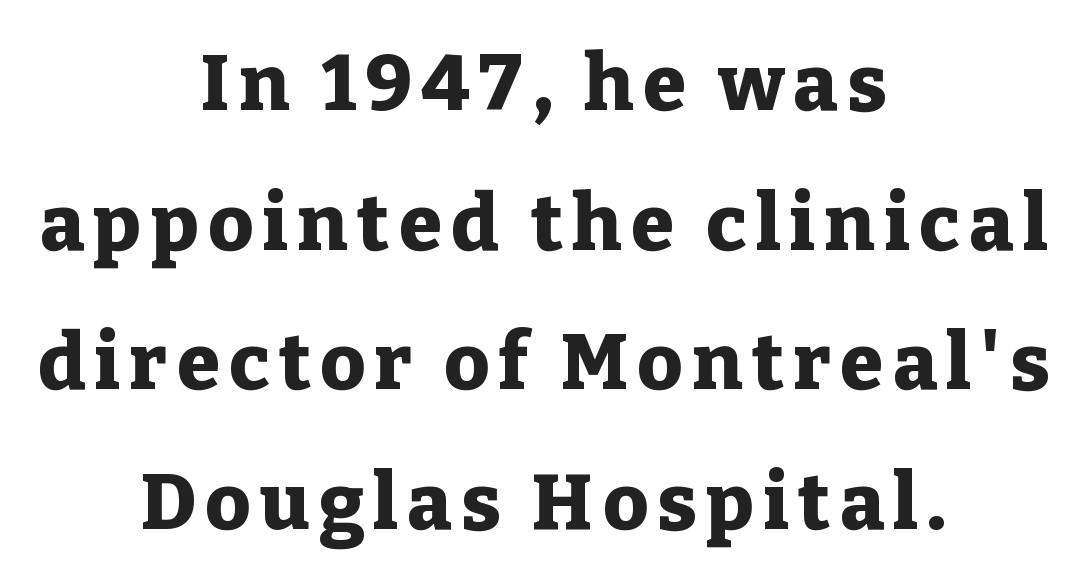
The image shows 78 px heavy serif type, upright; set centered, line spacing 1.79x, not underlined; low stroke contrast and a medium x-height.
